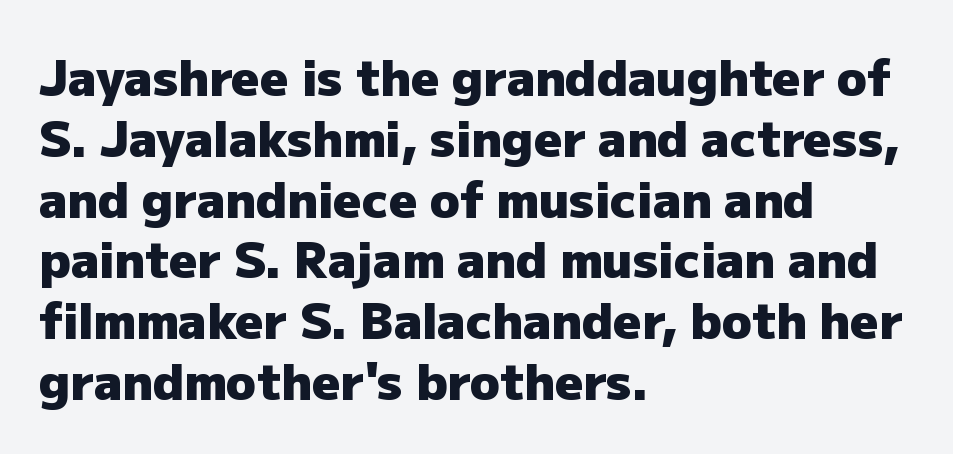
The image shows 49 px heavy sans-serif type, upright; set left-aligned, line spacing 1.24x, normal letter spacing, not underlined; low stroke contrast and a medium x-height.
